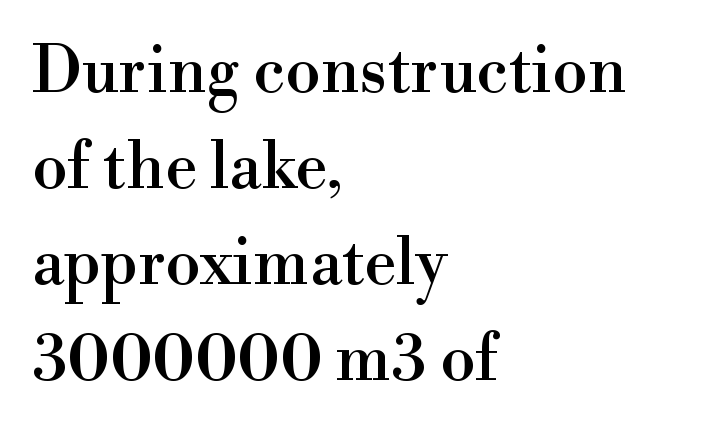
Each letter keeps its own natural width here, so spacing adapts to shape. The typeface chosen for these lines features serifs. Visually the block forms a straight wall on the left and a jagged coastline on the right. The letters stand straight up with perfectly vertical stems. Descenders are the only things crossing below the line. Interline gaps are of average width in this sample.
